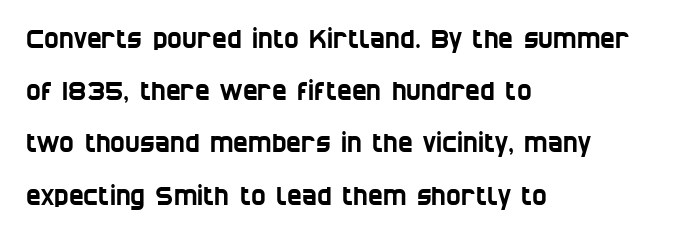
Decoration check: the copy has no underline. The rendering keeps characters at their native spacing. Regarding leading, the lines here are spaced well apart. The rendering anchors every line to the left-hand side.
